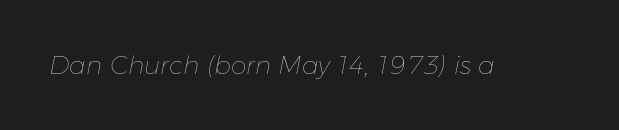
The image shows 25 px text type, italic (leaning right); set normal letter spacing, not underlined.
